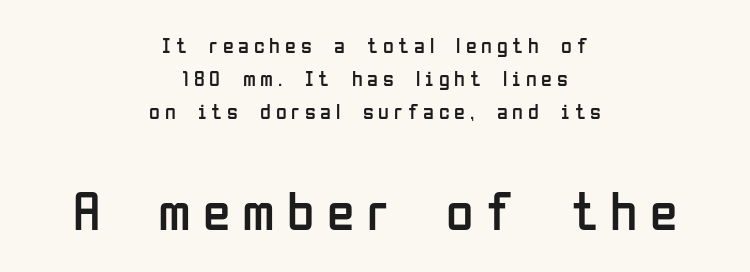
Visually, the bottom section dominates because its glyphs are scaled up. Neither beginnings nor endings align; midpoints do. No feet cap the strokes, marking this as sans-serif type. Stroke thickness stays within the range of a standard reading face or lighter. You can tell it's not italic because the verticals are truly vertical.
